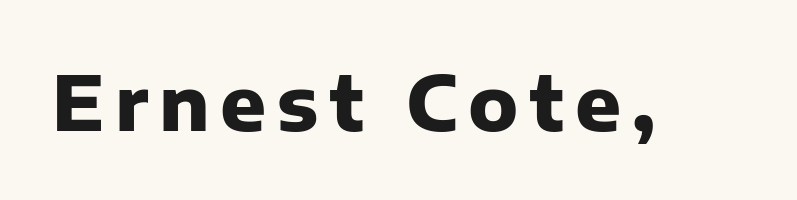
Q: Is the text bold? A: Yes.
Q: Is the text italic (slanted)? A: No, it is upright.
Q: Is the typeface a serif or a sans-serif typeface? A: Sans-serif.
Q: Is the text underlined? A: No.
Q: Width (condensed, normal, or wide)? A: Normal.
Q: Stroke contrast? A: Low.
Q: x-height? A: Medium.
Q: Monospaced? A: No.
